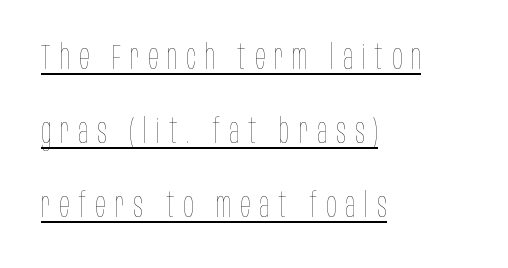
The image shows 34 px thin, condensed type, upright; set left-aligned, loose line spacing (2.18x), unusually wide letter spacing (+0.26 em), underlined; low stroke contrast and a large x-height.
